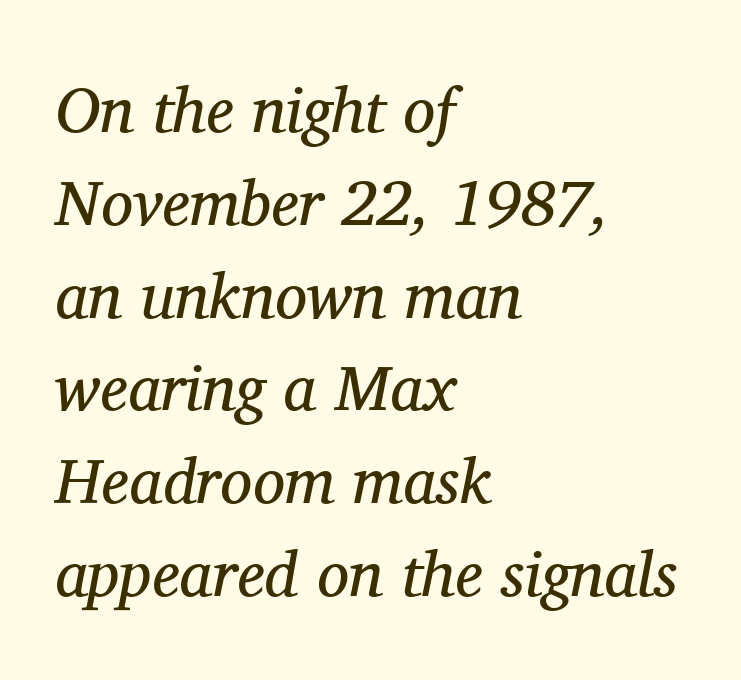
No letter is thick-stroked: the sample isn't bold. Think of a printed novel: that variable character pitch is what you see here. Horizontal alignment here is leftward, the default for most running prose. Clear beneath every line of the passage. Rows of type keep a routine distance in the vertical direction.
